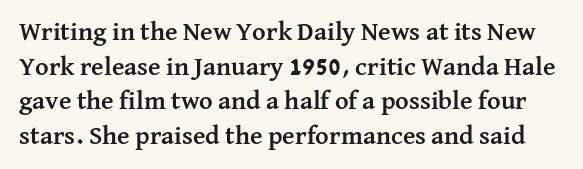
Horizontal bands of white between lines are of average thickness. Compared with typical body copy, the letter spacing here is the same. Type without underlining. Quick note: not italic, upright. The face used here has the dense, thick strokes of a bold.
